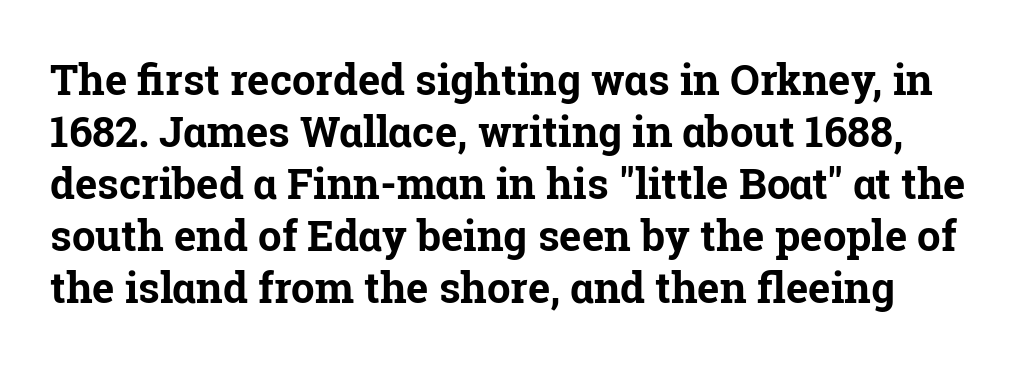
Q: Is the text bold? A: Yes.
Q: Is the text italic (slanted)? A: No, it is upright.
Q: Is the typeface a serif or a sans-serif typeface? A: Serif.
Q: Is the text underlined? A: No.
Q: Is the spacing between letters normal or unusually wide? A: Normal.
Q: Width (condensed, normal, or wide)? A: Normal.
Q: Stroke contrast? A: Low.
Q: x-height? A: Medium.
Q: Monospaced? A: No.
